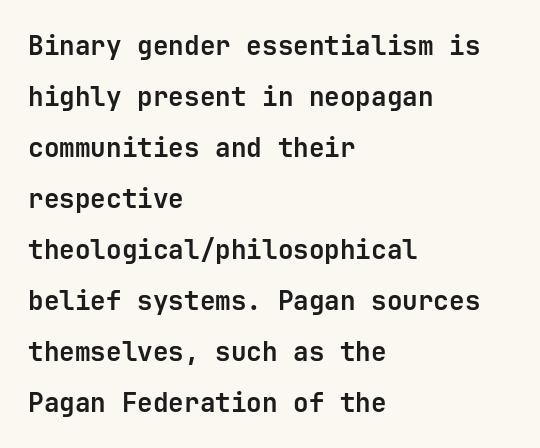
The image shows 26 px bold type, upright; set left-aligned, loose line spacing (1.96x), normal letter spacing, not underlined.
